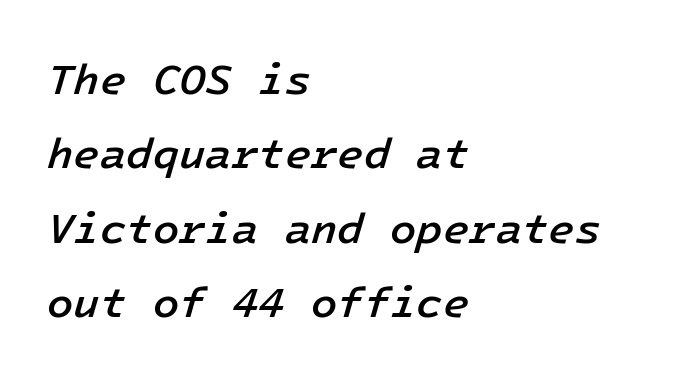
The image shows 43 px semibold type, italic (leaning right); set left-aligned, line spacing 1.73x, normal letter spacing, not underlined; low stroke contrast and a medium x-height.
